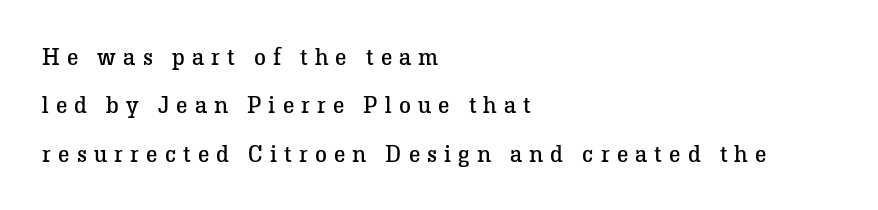
The image shows 24 px text type, upright; set left-aligned, loose line spacing (2.02x), unusually wide letter spacing (+0.3 em), not underlined.
